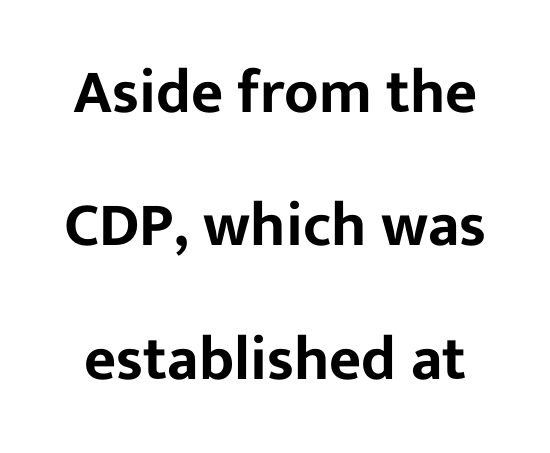
Q: Is the text italic (slanted)? A: No, it is upright.
Q: Is the typeface a serif or a sans-serif typeface? A: Sans-serif.
Q: Is the text underlined? A: No.
Q: Is the spacing between letters normal or unusually wide? A: Normal.
Q: Is the spacing between lines tight, normal or loose? A: Loose.
Q: Width (condensed, normal, or wide)? A: Normal.
Q: Stroke contrast? A: Low.
Q: x-height? A: Medium.
Q: Monospaced? A: No.
